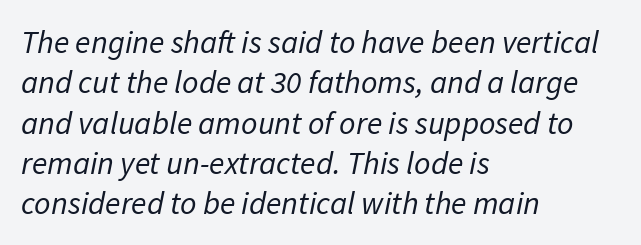
Vertical spacing — default. Compared with a centered layout, this one pins lines to the left instead. No letter is thick-stroked: the sample isn't bold. Underline: absent. Letter spacing: default.
